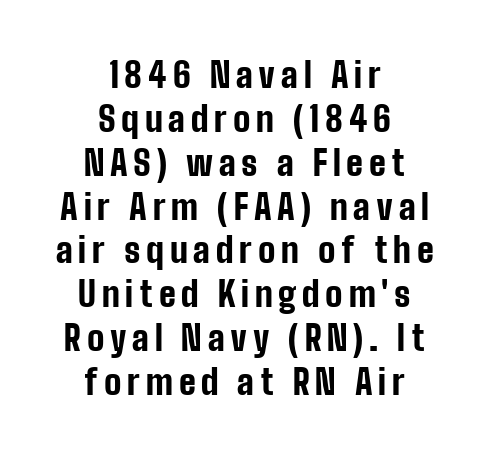
The designer went with a sans here, leaving each stem footless. Do the characters align in a grid? No, the font is proportional. Leading matches the norm, producing a regular column. Plain, unruled lines of type. Weight: bold.
